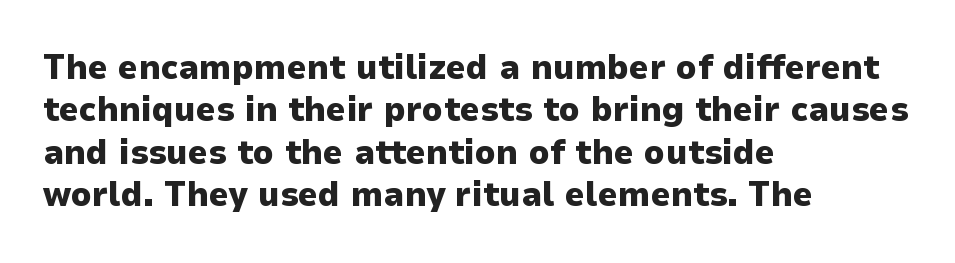
Q: Is the text bold? A: Yes.
Q: Is the text italic (slanted)? A: No, it is upright.
Q: Is the typeface a serif or a sans-serif typeface? A: Sans-serif.
Q: Is the text underlined? A: No.
Q: How is the paragraph aligned? A: Left-aligned.
Q: Is the spacing between letters normal or unusually wide? A: Normal.
Q: Width (condensed, normal, or wide)? A: Normal.
Q: Stroke contrast? A: Low.
Q: x-height? A: Medium.
Q: Monospaced? A: No.
